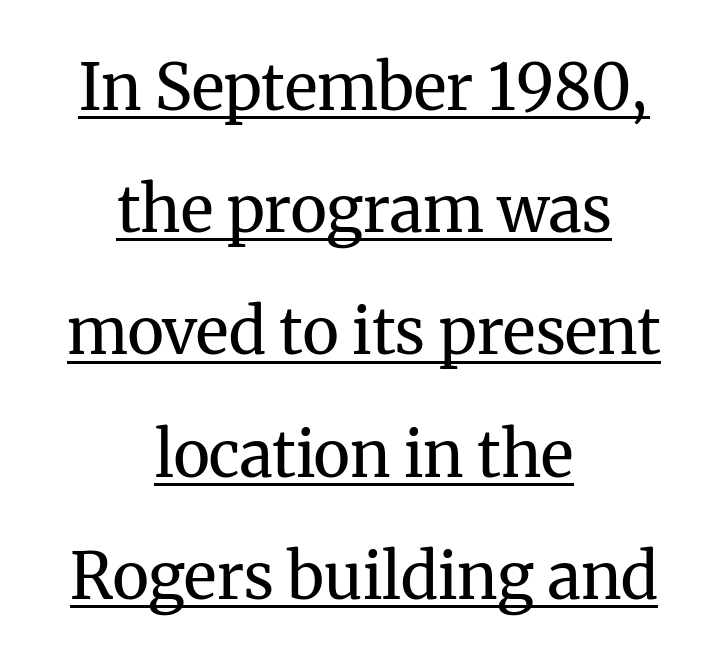
Look at the bottom of the vertical strokes: they flare into serifs here. The typography opts for an upright posture over an oblique one. The passage shown is typed in a proportional face where columns would drift. Here the glyphs are tracked normally, forming tight word shapes. Weight: regular or lighter. Both edges are ragged and mirror each other, which tells us the setting is centered.
